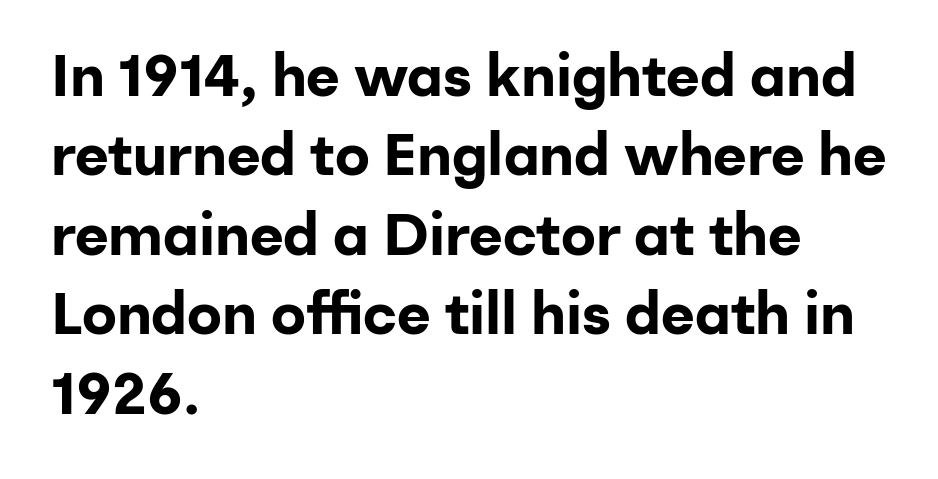
Q: Is the text bold? A: Yes.
Q: Is the text italic (slanted)? A: No, it is upright.
Q: Is the typeface a serif or a sans-serif typeface? A: Sans-serif.
Q: Is the text underlined? A: No.
Q: How is the paragraph aligned? A: Left-aligned.
Q: Is the spacing between letters normal or unusually wide? A: Normal.
Q: Is the spacing between lines tight, normal or loose? A: Normal.
Q: Width (condensed, normal, or wide)? A: Normal.
Q: Stroke contrast? A: Low.
Q: x-height? A: Medium.
Q: Monospaced? A: No.
